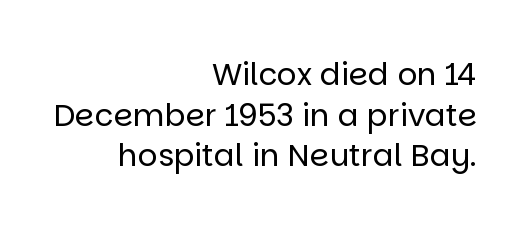
The font family rendered here belongs to the sans-serif group. No chunkiness to these letters — they're not bold. Is the block centered? No — it sits flush against the right margin. Compared with typical paragraphs, the rows here are spaced about the same.
